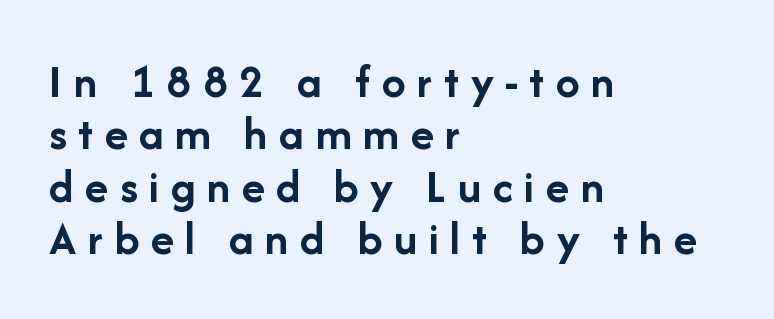
Q: Is the text bold? A: Yes.
Q: Is the text italic (slanted)? A: No, it is upright.
Q: Is the typeface a serif or a sans-serif typeface? A: Sans-serif.
Q: Is the text underlined? A: No.
Q: How is the paragraph aligned? A: Left-aligned.
Q: Is the spacing between letters normal or unusually wide? A: Unusually wide.
Q: Is the spacing between lines tight, normal or loose? A: Tight.
Q: Width (condensed, normal, or wide)? A: Normal.
Q: Stroke contrast? A: Low.
Q: x-height? A: Medium.
Q: Monospaced? A: No.
